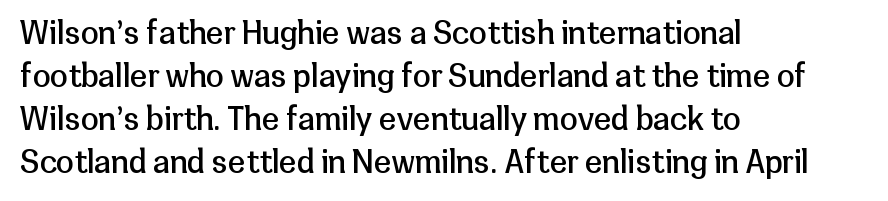
Are there feet on the stems? There aren't — it's a sans. How would I describe the line gaps? Plain and ordinary. This sample uses an upright cut, with every glyph sitting square on the baseline. Does extra space separate the letters? No, they use regular spacing. This sample has the flowing, uneven cadence of proportional lettering.
